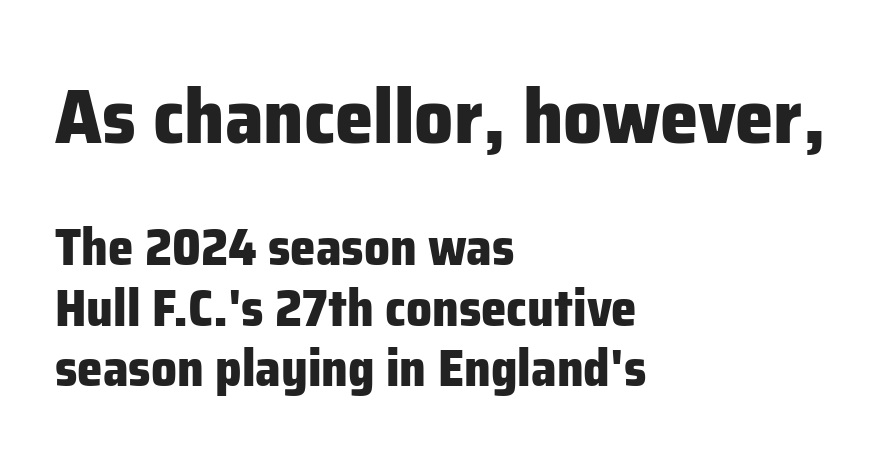
Varying glyph widths throughout — classic text-font behaviour. As a designer I'd log this as weight 700, bold. Vertical strokes here are truly vertical. There is no visible air inserted between adjacent glyphs.
